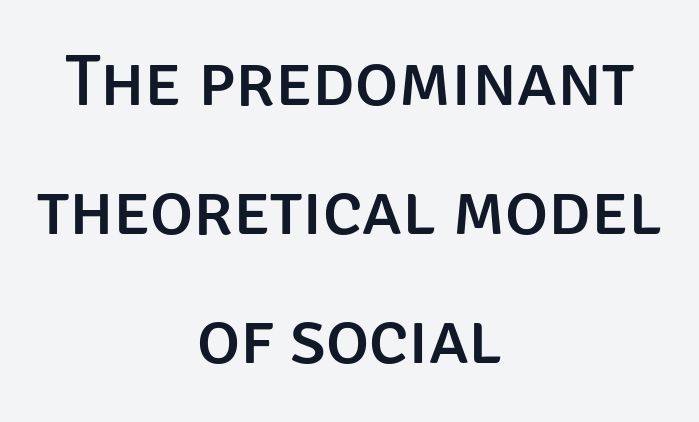
Just letters on the line, the space beneath them empty. This sample uses plain, unmodified letter spacing. Proportional: the letters do not fall into vertical columns. I'd call this a sans setting — the letters go barefoot. Visually the block forms a symmetrical silhouette, jagged on both flanks. Every character sits straight up, as roman type does.
